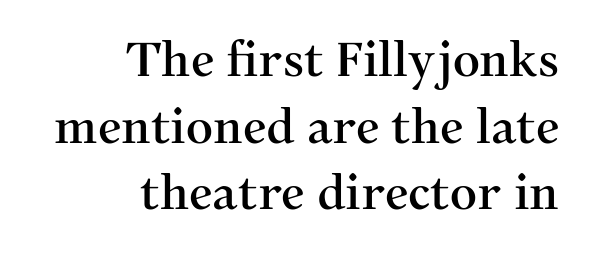
{"serif": "yes", "italic": "no", "width": "normal", "stroke_contrast": "medium", "x_height": "medium", "monospaced": "no", "underline": "no", "align": "right", "line_spacing": "normal", "line_spacing_ratio": 1.42, "letter_spacing": "normal", "letter_spacing_em": 0.0, "glyph_px": 47}
